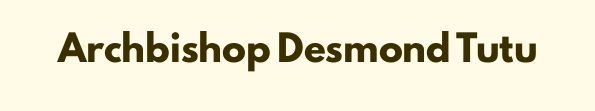
Q: Is the text bold? A: Yes.
Q: Is the text italic (slanted)? A: No, it is upright.
Q: Is the text underlined? A: No.
Q: Is the spacing between letters normal or unusually wide? A: Normal.
